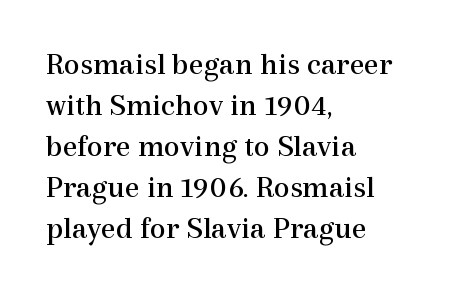
The image shows 32 px regular-weight serif type, upright; set left-aligned, normal line spacing (1.28x), normal letter spacing, not underlined; a medium x-height.
